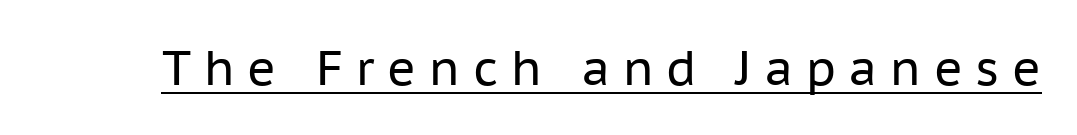
{"serif": "no", "italic": "no", "bold": "no", "weight": "regular", "width": "normal", "stroke_contrast": "low", "x_height": "medium", "monospaced": "no", "underline": "yes", "letter_spacing": "wide", "letter_spacing_em": 0.27, "glyph_px": 48}
